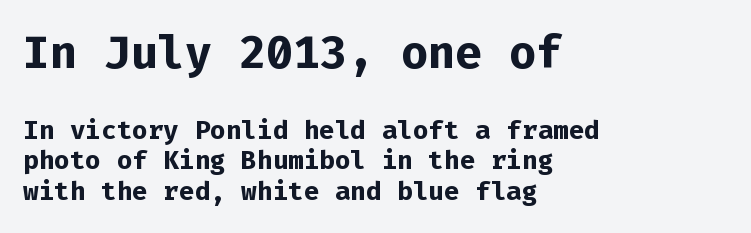
The image shows 45 px bold sans-serif type, upright, monospaced; set left-aligned, line spacing 1.19x, normal letter spacing, not underlined; the first (top) block is 1.73x larger; low stroke contrast and a medium x-height.
